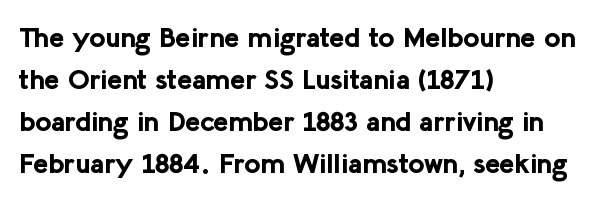
The image shows 28 px bold sans-serif type, upright; set left-aligned, normal line spacing (1.5x), normal letter spacing, not underlined; low stroke contrast and a medium x-height.
